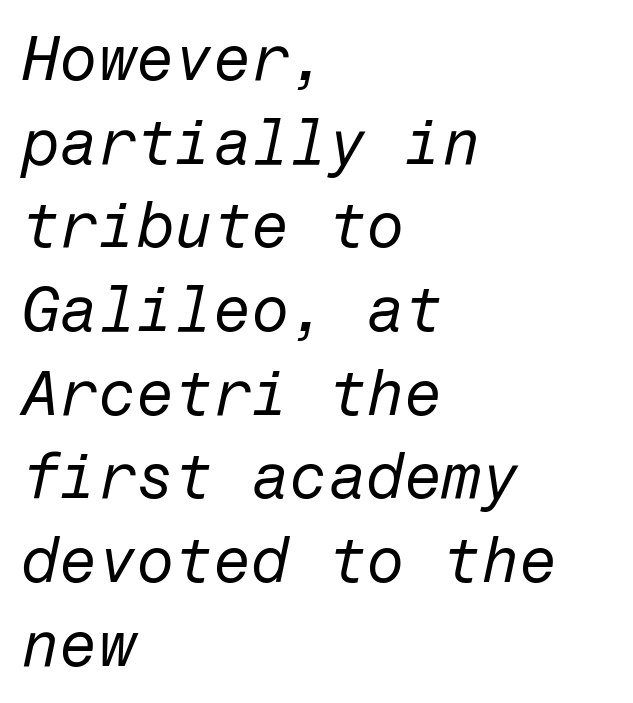
Q: Is the text bold? A: No.
Q: Is the text italic (slanted)? A: Yes, it leans right by about 12 degrees.
Q: Is the text underlined? A: No.
Q: How is the paragraph aligned? A: Left-aligned.
Q: Is the spacing between letters normal or unusually wide? A: Normal.
Q: Is the spacing between lines tight, normal or loose? A: Normal.
Q: Width (condensed, normal, or wide)? A: Normal.
Q: Stroke contrast? A: Low.
Q: x-height? A: Medium.
